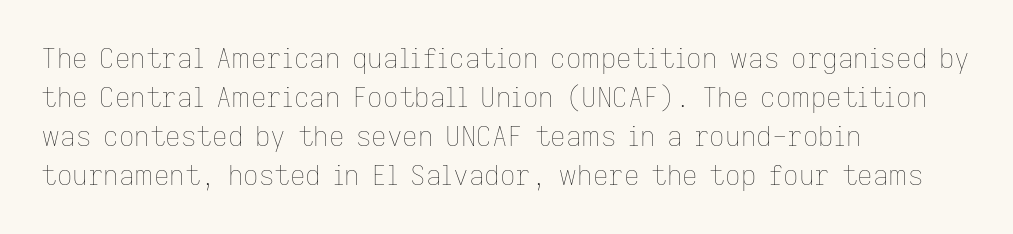
Q: Is the text bold? A: No.
Q: Is the text italic (slanted)? A: No, it is upright.
Q: Is the text underlined? A: No.
Q: How is the paragraph aligned? A: Left-aligned.
Q: Is the spacing between letters normal or unusually wide? A: Normal.
Q: Is the spacing between lines tight, normal or loose? A: Normal.
